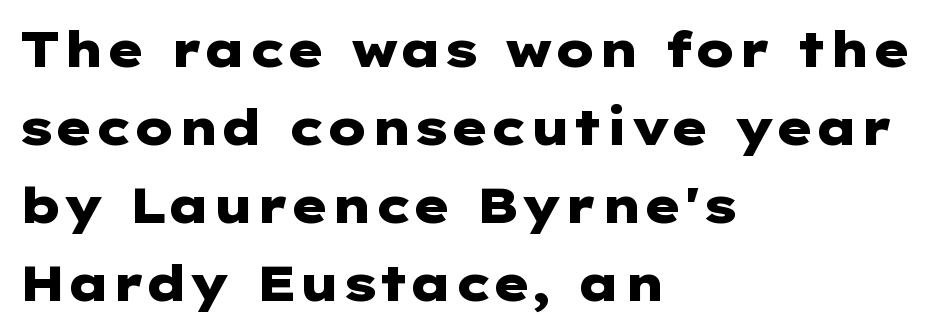
{"serif": "no", "italic": "no", "bold": "yes", "weight": "heavy", "width": "wide", "stroke_contrast": "low", "x_height": "medium", "underline": "no", "align": "left", "line_spacing": "normal", "line_spacing_ratio": 1.59, "letter_spacing": "normal", "letter_spacing_em": 0.0, "glyph_px": 49}
